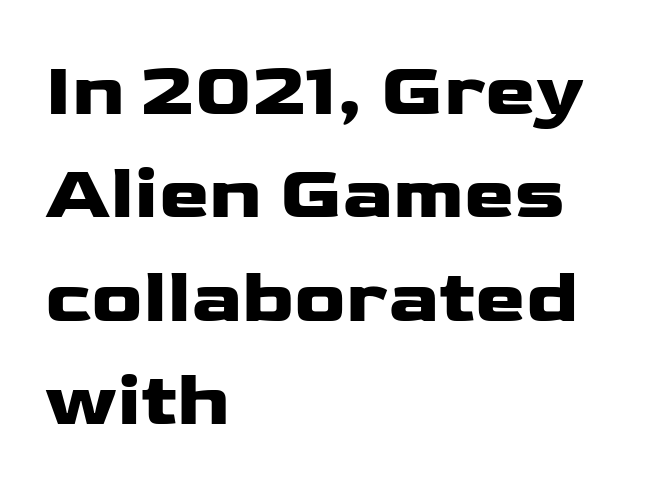
The rendering uses natural spacing where letterforms have individual widths. Only glyphs here, with clear space below each row. The tracking reads as untouched default to a designer's eye. Heavy, bold letterforms. The lines sit at an ordinary, default distance from one another. A student would call this left alignment; a typographer would say flush left, rag right.
